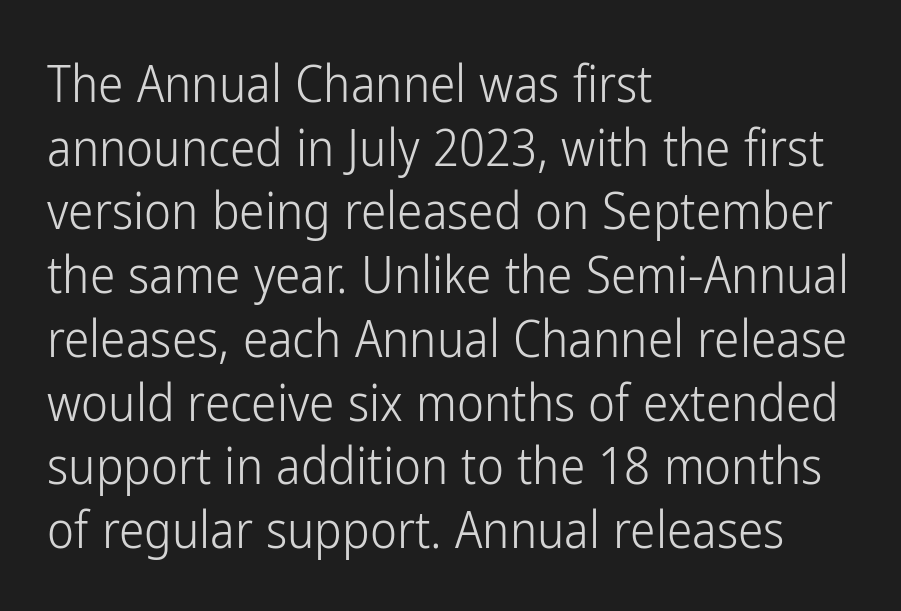
The image shows 51 px light, condensed sans-serif type, upright; set left-aligned, normal line spacing (1.25x), normal letter spacing, not underlined; low stroke contrast and a medium x-height.
